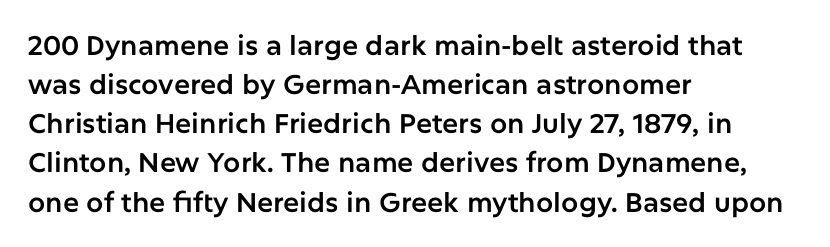
Q: Is the text italic (slanted)? A: No, it is upright.
Q: Is the text underlined? A: No.
Q: How is the paragraph aligned? A: Left-aligned.
Q: Is the spacing between letters normal or unusually wide? A: Normal.
Q: Is the spacing between lines tight, normal or loose? A: Normal.
